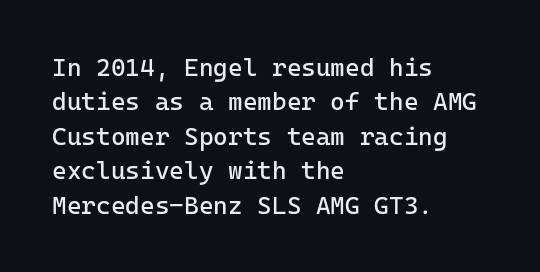
The image shows 25 px text type, upright; set left-aligned, normal line spacing (1.38x), normal letter spacing, not underlined.
